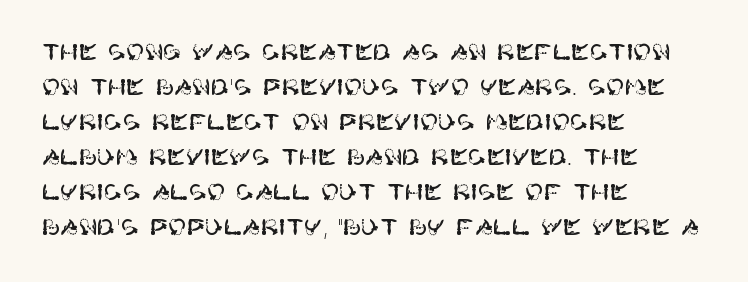
Q: Is the text italic (slanted)? A: No, it is upright.
Q: Is the text underlined? A: No.
Q: How is the paragraph aligned? A: Left-aligned.
Q: Is the spacing between letters normal or unusually wide? A: Normal.
Q: Is the spacing between lines tight, normal or loose? A: Normal.
